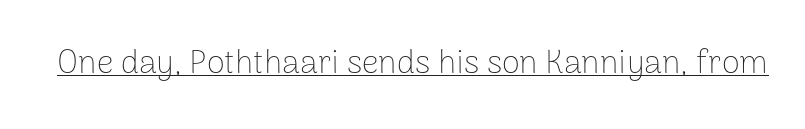
Q: Is the text bold? A: No.
Q: Is the text italic (slanted)? A: No, it is upright.
Q: Is the typeface a serif or a sans-serif typeface? A: Sans-serif.
Q: Is the text underlined? A: Yes.
Q: Is the spacing between letters normal or unusually wide? A: Normal.
Q: Width (condensed, normal, or wide)? A: Normal.
Q: Stroke contrast? A: Low.
Q: x-height? A: Medium.
Q: Monospaced? A: No.
